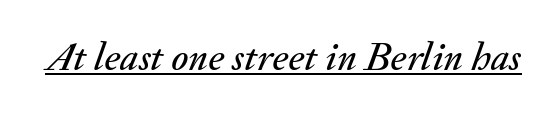
{"italic": "yes", "lean": "right", "slant_degrees": 20, "width": "normal", "stroke_contrast": "medium", "x_height": "small", "monospaced": "no", "underline": "yes", "letter_spacing": "normal", "letter_spacing_em": 0.0, "glyph_px": 40}
